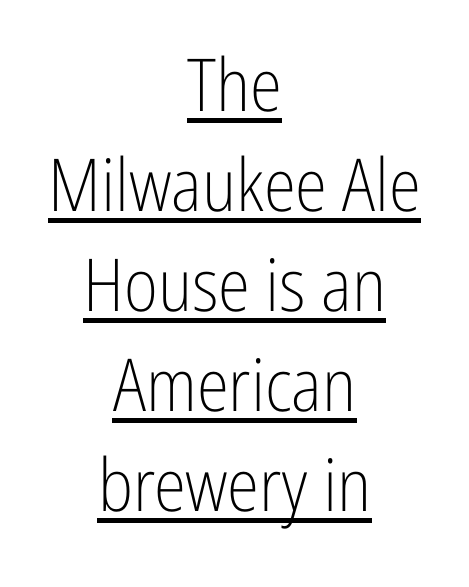
The rendering uses natural spacing where letterforms have individual widths. It's the straight-up-and-down kind of type. Weight: regular or lighter. Underlining? Definitely there. Summary of vertical rhythm: regular, with standard interline spacing.
